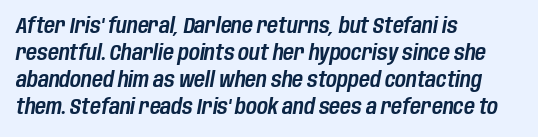
The image shows 21 px text type, italic (leaning right); set left-aligned, normal line spacing (1.29x), normal letter spacing, not underlined.
